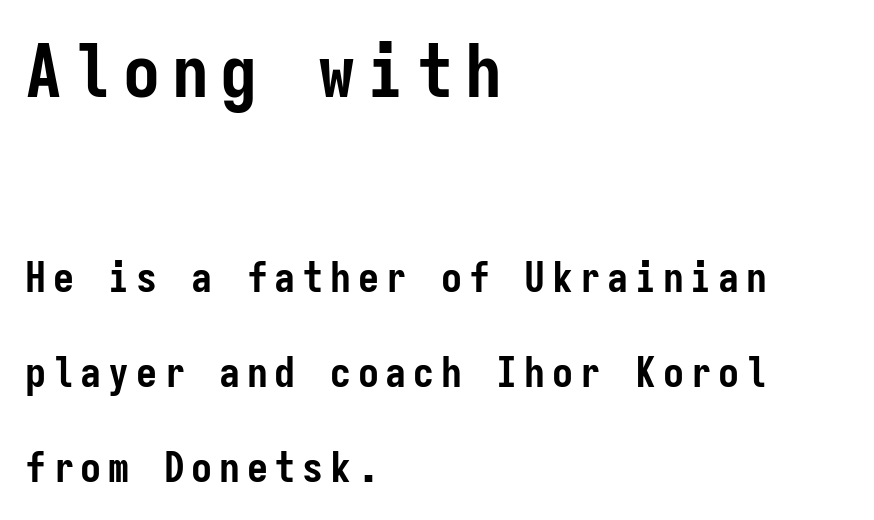
The image shows 74 px semibold, condensed sans-serif type, upright, monospaced; set left-aligned, loose line spacing (2.26x), not underlined; the first (top) block is 1.76x larger; low stroke contrast and a medium x-height.
